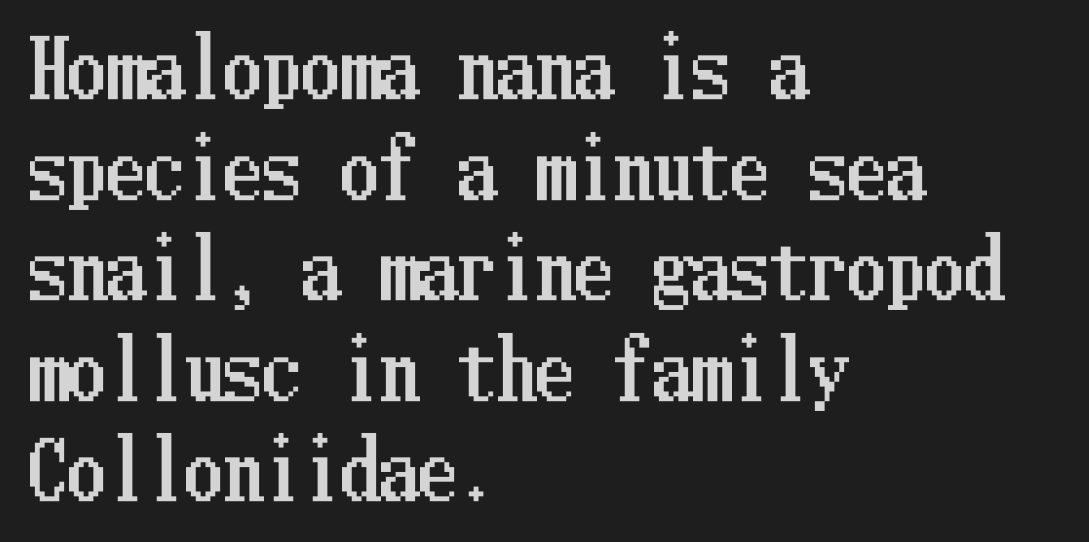
Q: Is the text italic (slanted)? A: No, it is upright.
Q: Is the text underlined? A: No.
Q: How is the paragraph aligned? A: Left-aligned.
Q: Is the spacing between letters normal or unusually wide? A: Normal.
Q: Is the spacing between lines tight, normal or loose? A: Normal.
Q: Width (condensed, normal, or wide)? A: Condensed.
Q: Stroke contrast? A: Low.
Q: x-height? A: Medium.
